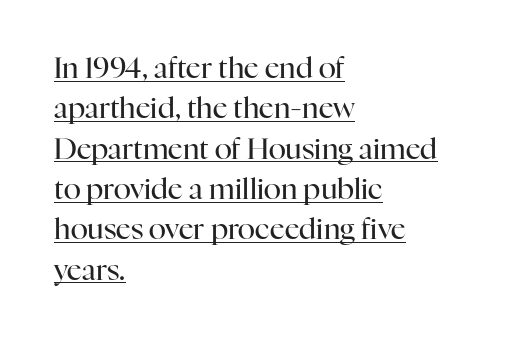
Q: Is the text bold? A: No.
Q: Is the text italic (slanted)? A: No, it is upright.
Q: Is the typeface a serif or a sans-serif typeface? A: Serif.
Q: Is the text underlined? A: Yes.
Q: How is the paragraph aligned? A: Left-aligned.
Q: Is the spacing between letters normal or unusually wide? A: Normal.
Q: Is the spacing between lines tight, normal or loose? A: Normal.
Q: Width (condensed, normal, or wide)? A: Normal.
Q: Stroke contrast? A: High.
Q: x-height? A: Medium.
Q: Monospaced? A: No.
